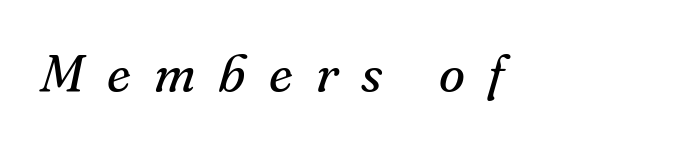
Q: Is the text bold? A: No.
Q: Is the text italic (slanted)? A: Yes, it leans right by about 16 degrees.
Q: Is the typeface a serif or a sans-serif typeface? A: Serif.
Q: Is the text underlined? A: No.
Q: Is the spacing between letters normal or unusually wide? A: Unusually wide.
Q: Width (condensed, normal, or wide)? A: Normal.
Q: Stroke contrast? A: Medium.
Q: x-height? A: Small.
Q: Monospaced? A: No.
